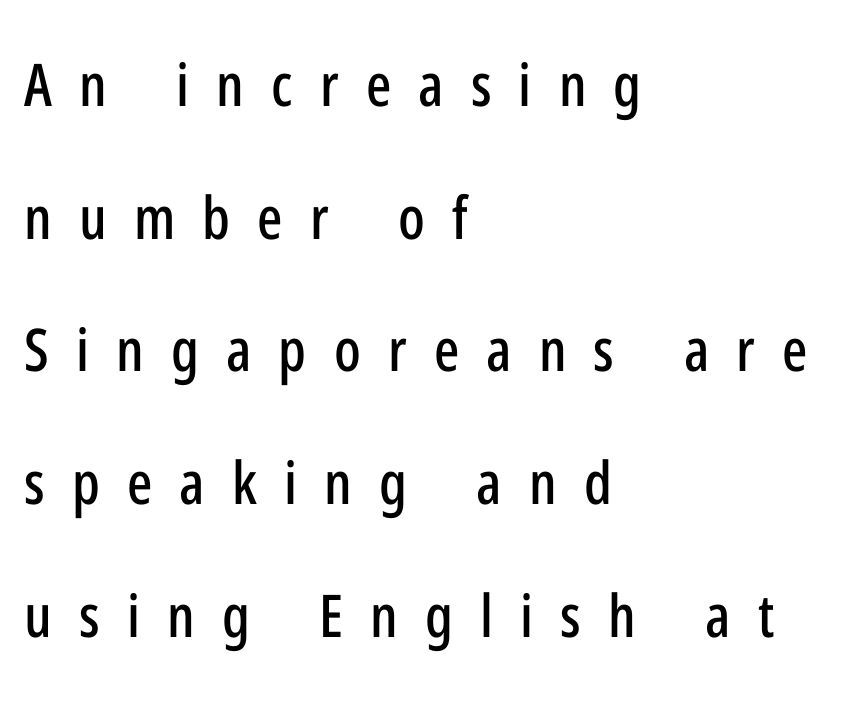
The image shows 59 px condensed sans-serif type, upright; set left-aligned, loose line spacing (2.25x), unusually wide letter spacing (+0.46 em), not underlined; low stroke contrast and a medium x-height.
